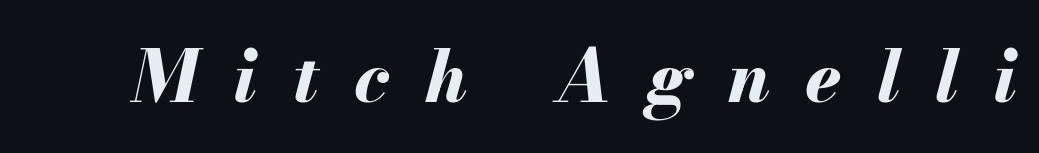
The image shows 71 px bold type, italic (leaning right); set unusually wide letter spacing (+0.5 em), not underlined; medium stroke contrast and a small x-height.
